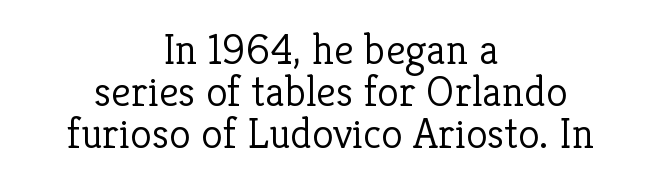
Q: Is the text bold? A: No.
Q: Is the text italic (slanted)? A: No, it is upright.
Q: Is the typeface a serif or a sans-serif typeface? A: Serif.
Q: Is the text underlined? A: No.
Q: How is the paragraph aligned? A: Centered.
Q: Is the spacing between letters normal or unusually wide? A: Normal.
Q: Is the spacing between lines tight, normal or loose? A: Tight.
Q: Width (condensed, normal, or wide)? A: Normal.
Q: Stroke contrast? A: Low.
Q: x-height? A: Medium.
Q: Monospaced? A: No.
